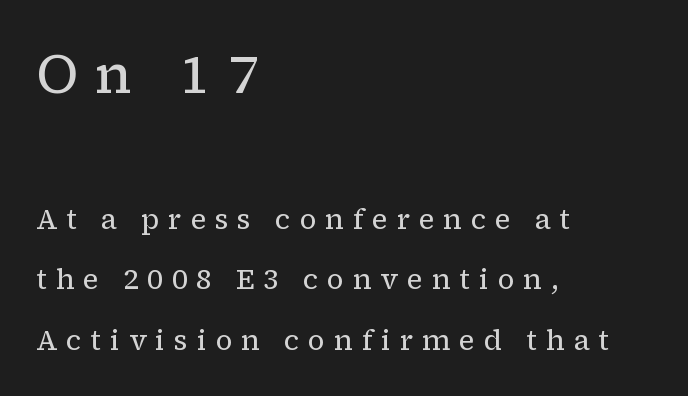
Q: Is the text bold? A: No.
Q: Is the text italic (slanted)? A: No, it is upright.
Q: Is the typeface a serif or a sans-serif typeface? A: Serif.
Q: Is the text underlined? A: No.
Q: How is the paragraph aligned? A: Left-aligned.
Q: Is the spacing between letters normal or unusually wide? A: Unusually wide.
Q: Is the spacing between lines tight, normal or loose? A: Loose.
Q: Which block of text is set in a larger size, the first (top) or the second (bottom)? A: The first (top) one.
Q: Width (condensed, normal, or wide)? A: Normal.
Q: Stroke contrast? A: Low.
Q: x-height? A: Medium.
Q: Monospaced? A: No.
